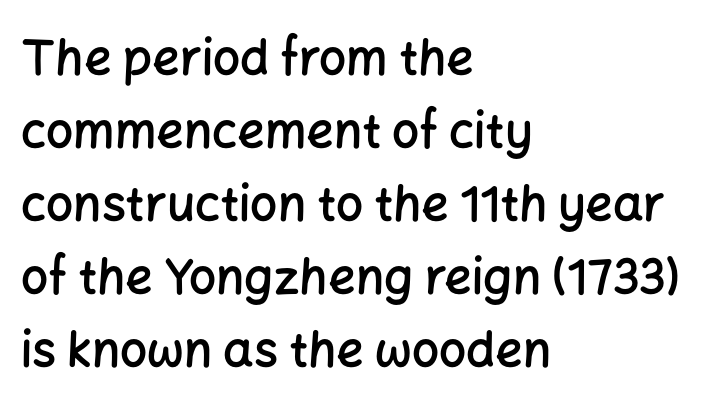
The image shows 48 px semibold sans-serif type, upright; set left-aligned, normal line spacing (1.52x), normal letter spacing, not underlined; low stroke contrast and a medium x-height.
